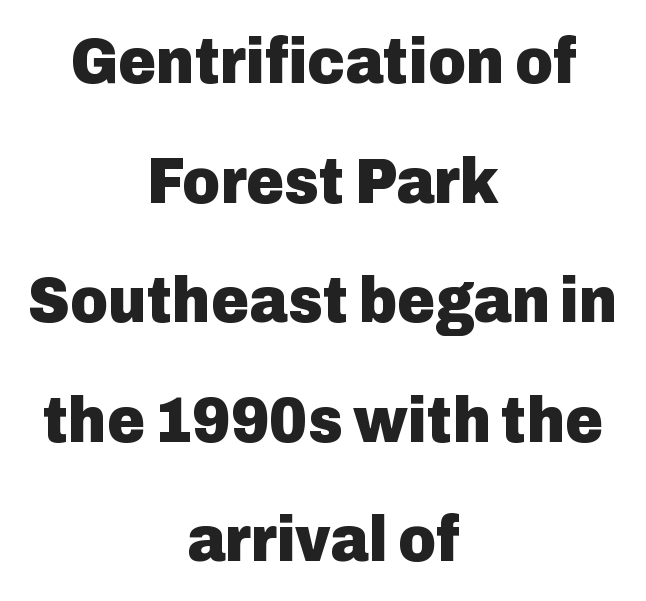
{"serif": "no", "italic": "no", "bold": "yes", "weight": "heavy", "width": "normal", "stroke_contrast": "low", "x_height": "medium", "monospaced": "no", "underline": "no", "align": "center", "line_spacing_ratio": 1.84, "letter_spacing": "normal", "letter_spacing_em": 0.0, "glyph_px": 65}
